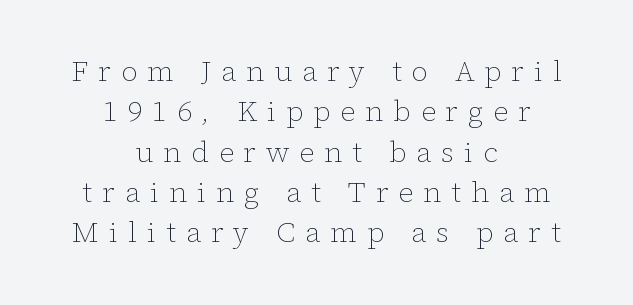
The line texture is sparse and dotted thanks to wide tracking. Both edges are ragged and mirror each other, which tells us the setting is centered. Has an underline been added? It has not. A typesetter would call this proportional, since set widths differ per character. The font's upright variant was chosen for this text.
